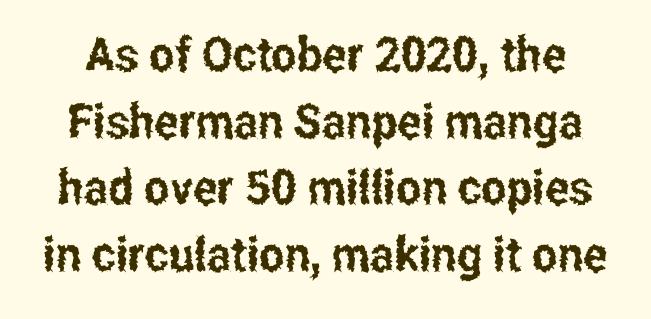
Underline: absent. In terms of leading, this rendering sits right in the middle. Nope, no serifs anywhere on these letters. Inter-character spacing is left at the font's built-in metrics. Looks like regular typesetting: each glyph gets only the width it needs.
